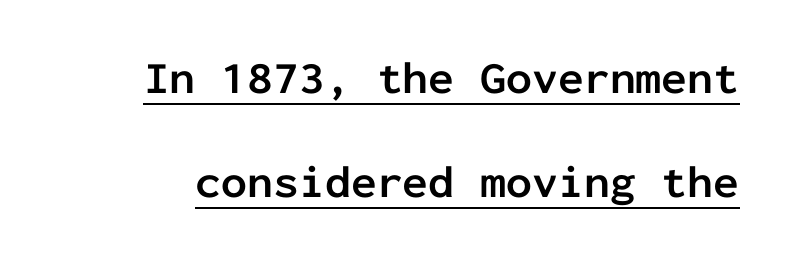
Look at the stroke-to-counter ratio: heavy, a bold. Widely set lines give the paragraph a tall, airy silhouette. The type is set solid horizontally, with unmodified tracking. Note the uniform advance width — an 'i' takes as much space as an 'm'.
